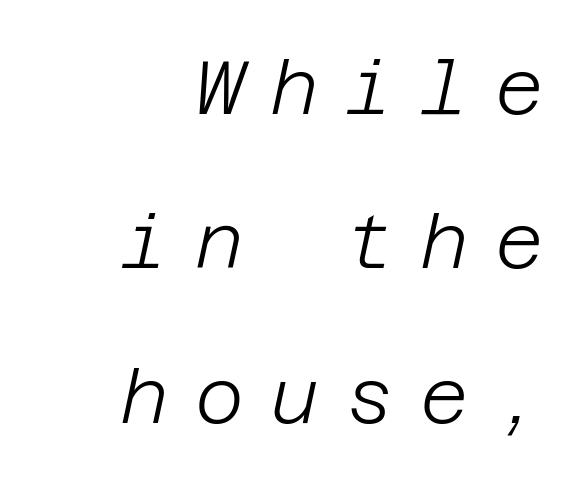
This is oblique type, the kind used for emphasis or titles. Nothing heavy about these letters — not bold at all. Caption: multi-line text, flush right, ragged left. In terms of leading, this rendering errs on the spacious side. This rendering features lettering with no underline. What stands out about the letter spacing? Its width — letters are far apart.
